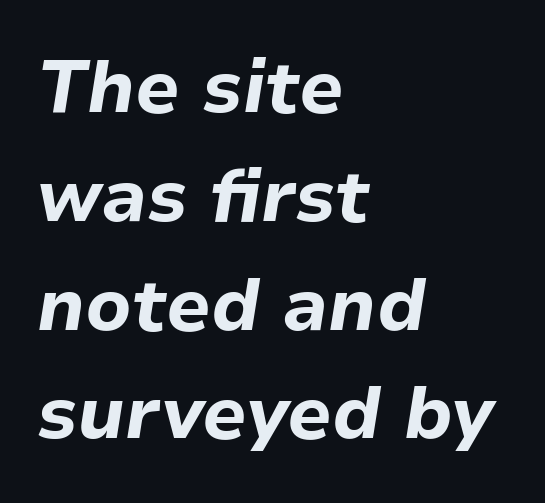
The image shows 74 px bold type, italic (leaning right); set left-aligned, normal line spacing (1.47x), normal letter spacing, not underlined; low stroke contrast and a medium x-height.
